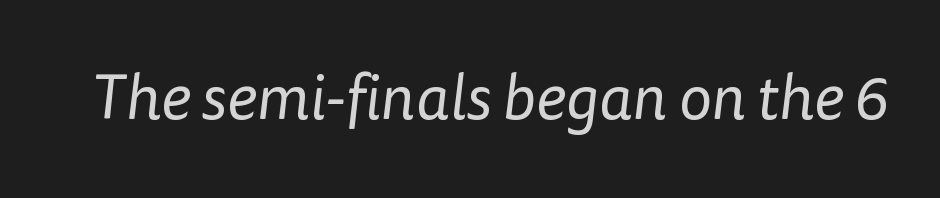
A typesetter would call this proportional, since set widths differ per character. Bold? No — there's no thickening of the strokes. Words appear dense and cohesive because spacing is normal. Anything drawn beneath the words? Only blank space. Grotesque or geometric, the face here clearly has no serifs.
